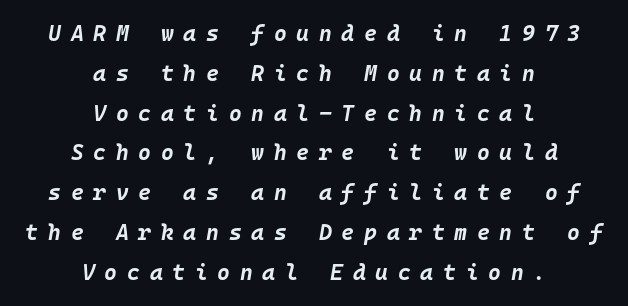
{"italic": "yes", "lean": "right", "slant_degrees": 10, "bold": "yes", "underline": "no", "align": "center", "line_spacing_ratio": 1.81, "letter_spacing": "wide", "letter_spacing_em": 0.44, "glyph_px": 22}
